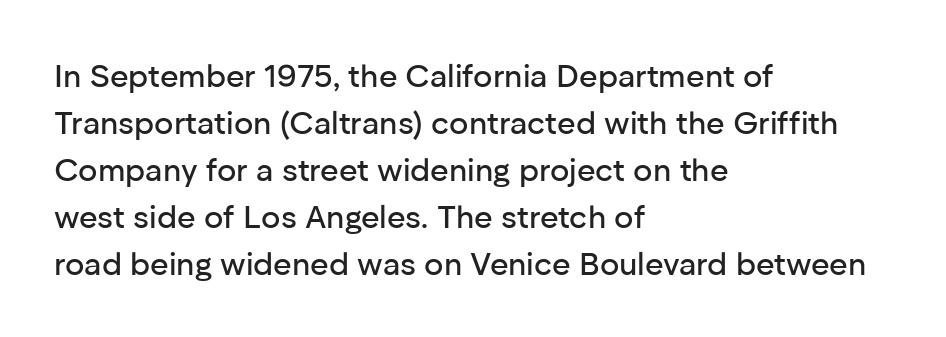
{"serif": "no", "italic": "no", "width": "normal", "stroke_contrast": "low", "x_height": "medium", "monospaced": "no", "underline": "no", "align": "left", "line_spacing": "normal", "line_spacing_ratio": 1.47, "letter_spacing": "normal", "letter_spacing_em": 0.0, "glyph_px": 32}
